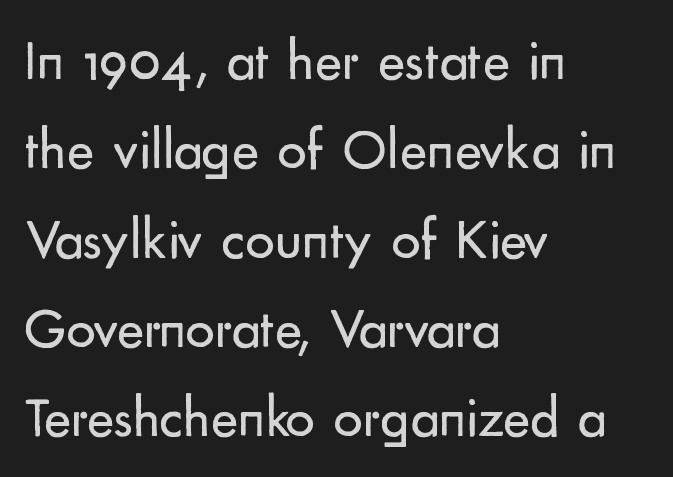
The image shows 58 px regular-weight sans-serif type, upright; set left-aligned, normal line spacing (1.54x), normal letter spacing, not underlined; low stroke contrast and a small x-height.
